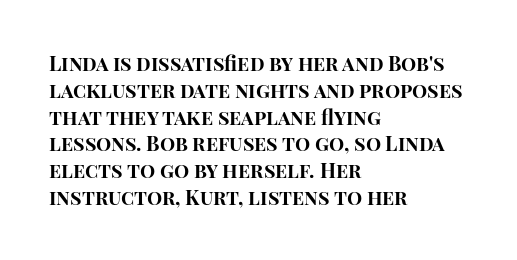
{"italic": "no", "bold": "yes", "underline": "no", "align": "left", "line_spacing": "normal", "line_spacing_ratio": 1.34, "letter_spacing": "normal", "letter_spacing_em": 0.0, "glyph_px": 20}
